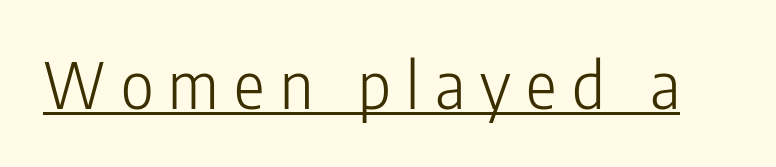
The image shows 64 px light, condensed sans-serif type, upright; set unusually wide letter spacing (+0.24 em), underlined; low stroke contrast and a medium x-height.
